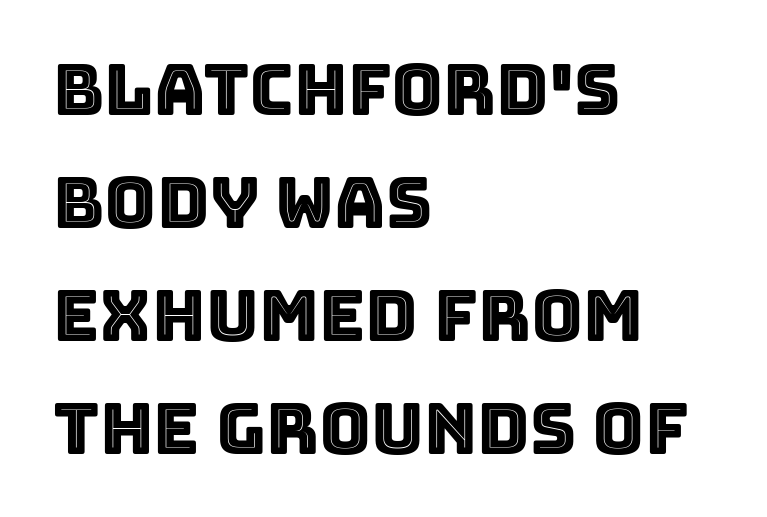
The image shows 71 px text type, upright; set left-aligned, normal line spacing (1.59x), normal letter spacing, not underlined; a large x-height.
